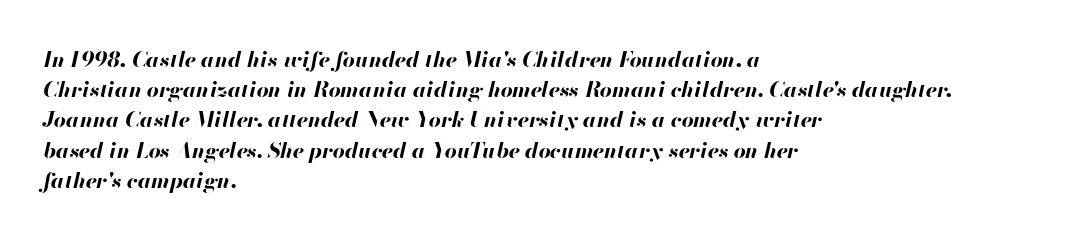
The image shows 21 px bold type, italic (leaning right); set left-aligned, normal line spacing (1.44x), normal letter spacing, not underlined.
